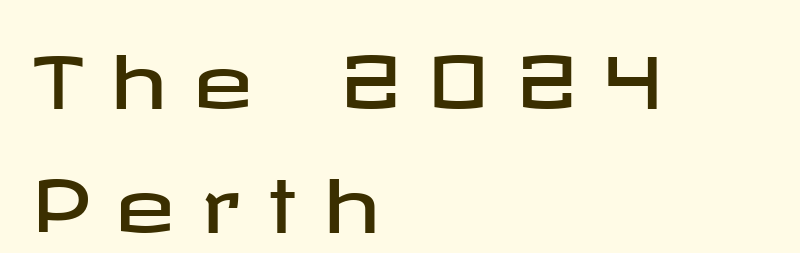
A student would call this left alignment; a typographer would say flush left, rag right. The string is rendered with underlining switched off. The rendering inserts visible extra space after every character. Rendered with straight, roman letterforms. Note: no serifs on the glyphs.
